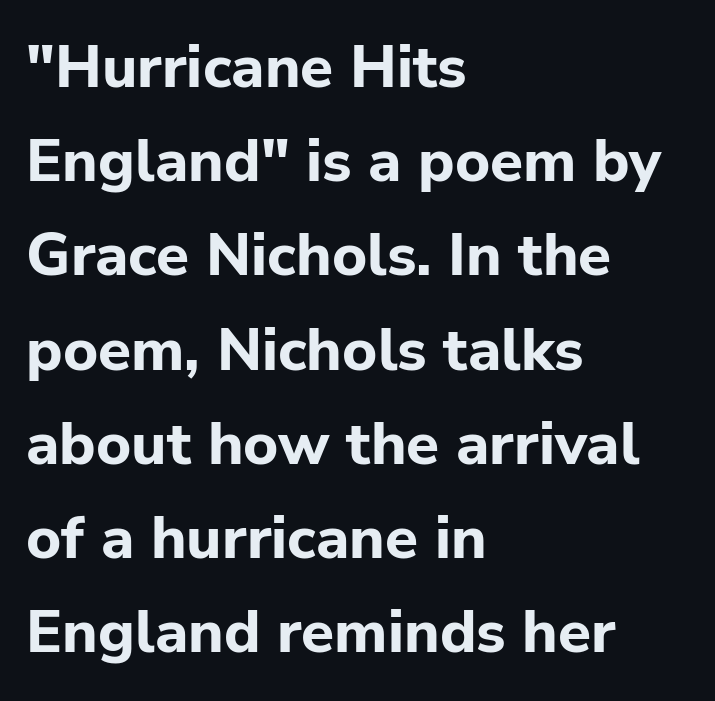
{"serif": "no", "italic": "no", "bold": "yes", "weight": "bold", "width": "normal", "stroke_contrast": "low", "x_height": "medium", "monospaced": "no", "underline": "no", "align": "left", "line_spacing": "normal", "line_spacing_ratio": 1.57, "letter_spacing": "normal", "letter_spacing_em": 0.0, "glyph_px": 60}
